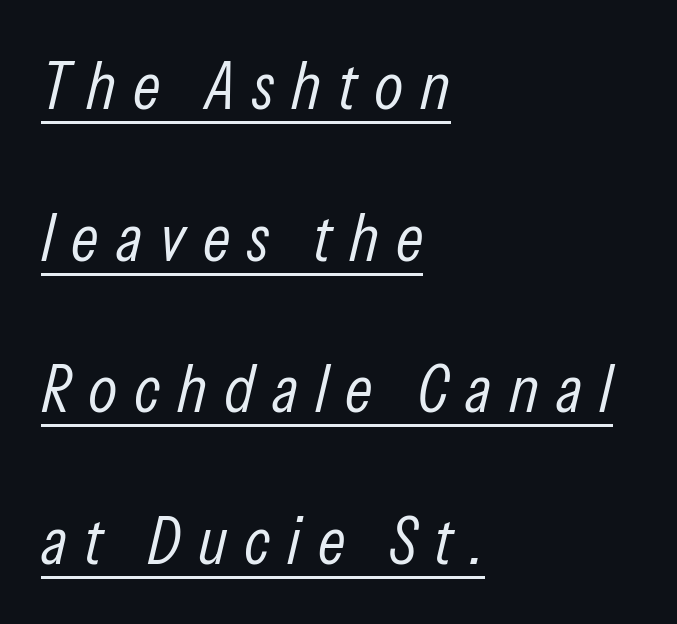
{"italic": "yes", "lean": "right", "slant_degrees": 13, "bold": "no", "weight": "light", "width": "condensed", "stroke_contrast": "low", "x_height": "medium", "monospaced": "no", "underline": "yes", "align": "left", "line_spacing": "loose", "line_spacing_ratio": 2.23, "letter_spacing": "wide", "letter_spacing_em": 0.25, "glyph_px": 68}
